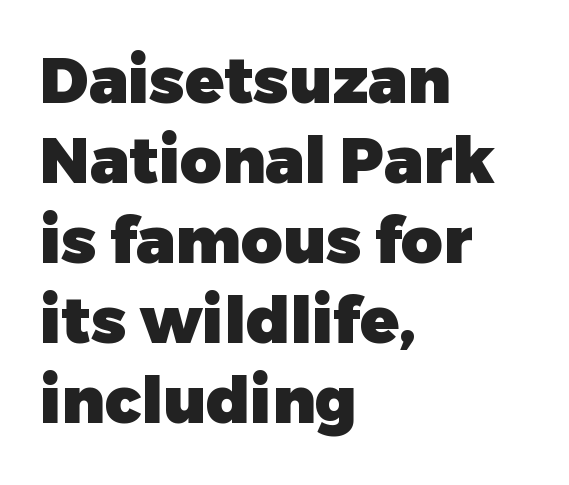
Q: Is the text bold? A: Yes.
Q: Is the text italic (slanted)? A: No, it is upright.
Q: Is the typeface a serif or a sans-serif typeface? A: Sans-serif.
Q: Is the text underlined? A: No.
Q: How is the paragraph aligned? A: Left-aligned.
Q: Is the spacing between letters normal or unusually wide? A: Normal.
Q: Is the spacing between lines tight, normal or loose? A: Normal.
Q: Width (condensed, normal, or wide)? A: Normal.
Q: Stroke contrast? A: Low.
Q: x-height? A: Medium.
Q: Monospaced? A: No.
